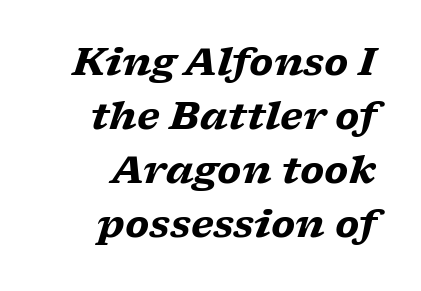
{"serif": "yes", "italic": "yes", "lean": "right", "slant_degrees": 17, "bold": "yes", "weight": "heavy", "width": "wide", "stroke_contrast": "low", "x_height": "medium", "monospaced": "no", "underline": "no", "align": "right", "line_spacing": "normal", "line_spacing_ratio": 1.42, "letter_spacing": "normal", "letter_spacing_em": 0.0, "glyph_px": 38}
